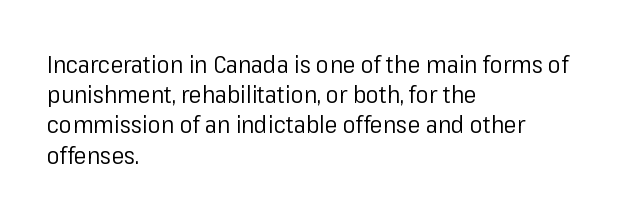
Q: Is the text bold? A: No.
Q: Is the text italic (slanted)? A: No, it is upright.
Q: Is the text underlined? A: No.
Q: How is the paragraph aligned? A: Left-aligned.
Q: Is the spacing between letters normal or unusually wide? A: Normal.
Q: Is the spacing between lines tight, normal or loose? A: Normal.
